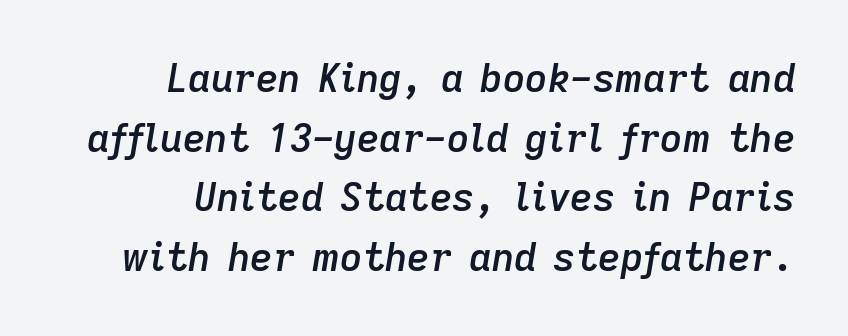
Q: Is the text bold? A: Semi-bold.
Q: Is the text italic (slanted)? A: Yes, it leans right by about 9 degrees.
Q: Is the text underlined? A: No.
Q: How is the paragraph aligned? A: Right-aligned.
Q: Is the spacing between letters normal or unusually wide? A: Normal.
Q: Is the spacing between lines tight, normal or loose? A: Normal.
Q: Width (condensed, normal, or wide)? A: Normal.
Q: Stroke contrast? A: Low.
Q: x-height? A: Medium.
Q: Monospaced? A: No.
